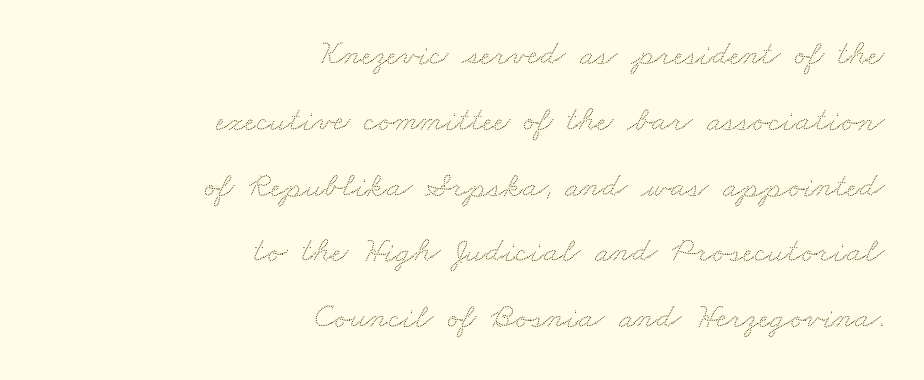
Q: Is the text underlined? A: No.
Q: How is the paragraph aligned? A: Right-aligned.
Q: Is the spacing between letters normal or unusually wide? A: Normal.
Q: Width (condensed, normal, or wide)? A: Wide.
Q: Stroke contrast? A: Low.
Q: x-height? A: Small.
Q: Monospaced? A: No.
